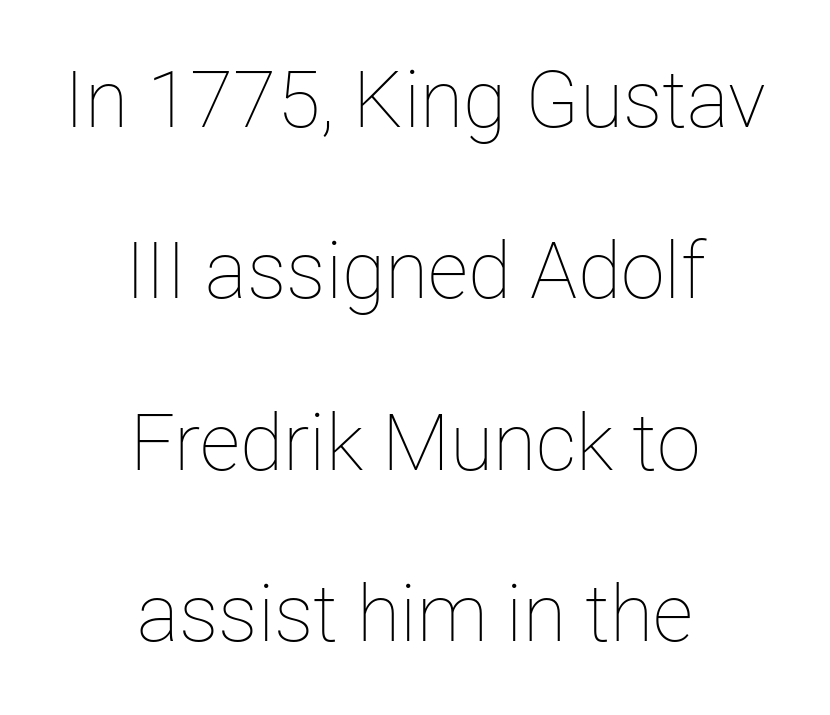
{"italic": "no", "bold": "no", "weight": "thin", "width": "normal", "stroke_contrast": "low", "x_height": "medium", "monospaced": "no", "underline": "no", "align": "center", "line_spacing": "loose", "line_spacing_ratio": 2.17, "letter_spacing": "normal", "letter_spacing_em": 0.0, "glyph_px": 79}
